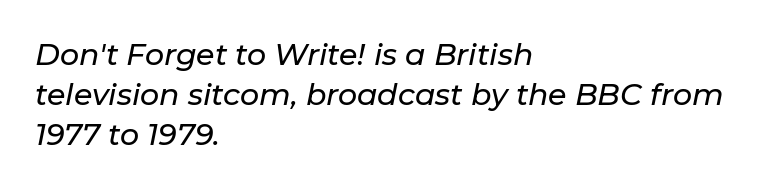
The image shows 30 px text type, italic (leaning right); set left-aligned, normal line spacing (1.33x), normal letter spacing, not underlined; low stroke contrast and a medium x-height.
